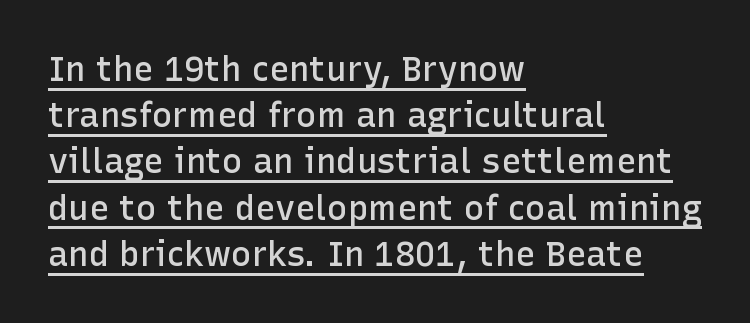
In CSS terms this would be text-align: left. Standard letterfit; no display-style spreading of the glyphs. Each letter keeps its own natural width here, so spacing adapts to shape. Italic: no, the glyphs are upright roman. The face used here appears with an underline applied. A normal amount of white space separates one row of letters from the next.
